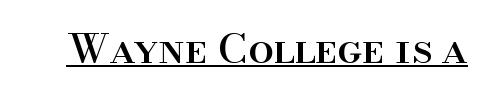
{"serif": "yes", "italic": "no", "width": "normal", "stroke_contrast": "high", "x_height": "small", "monospaced": "no", "underline": "yes", "letter_spacing": "normal", "letter_spacing_em": 0.0, "glyph_px": 41}
